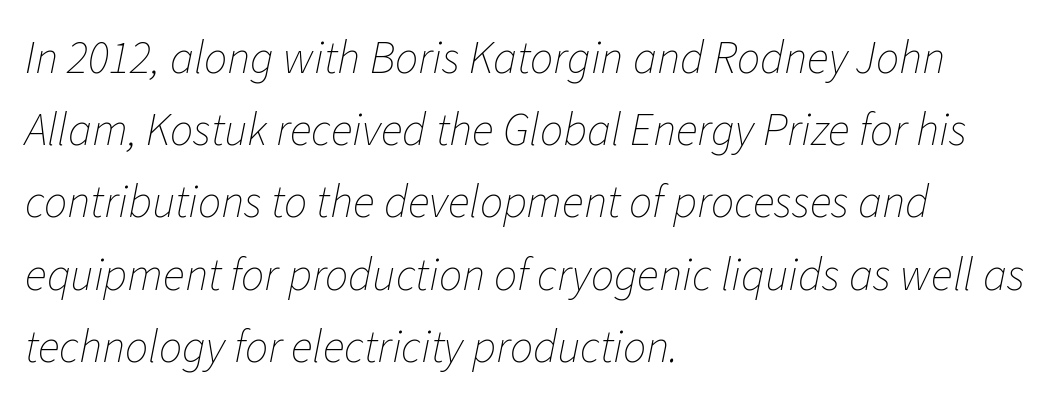
Varying glyph widths throughout — classic text-font behaviour. There's an unmistakable incline to the writing here. Regular leading. Think standard paragraph weight, or any step lighter than that. Does the copy run flush right? No — it runs flush left. These lines keep a tight, regular rhythm from letter to letter.
